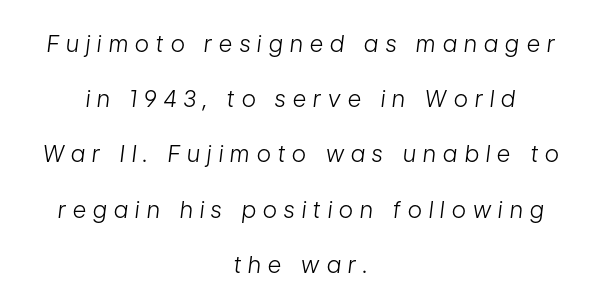
The image shows 23 px text type, italic (leaning right); set centered, loose line spacing (2.4x), unusually wide letter spacing (+0.32 em), not underlined.
